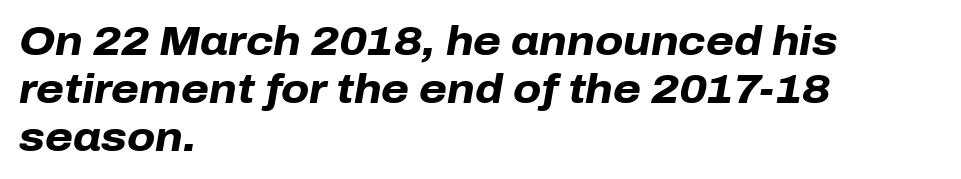
Q: Is the text bold? A: Yes.
Q: Is the text italic (slanted)? A: Yes, it leans right by about 10 degrees.
Q: Is the text underlined? A: No.
Q: How is the paragraph aligned? A: Left-aligned.
Q: Is the spacing between letters normal or unusually wide? A: Normal.
Q: Width (condensed, normal, or wide)? A: Normal.
Q: Stroke contrast? A: Low.
Q: x-height? A: Medium.
Q: Monospaced? A: No.
